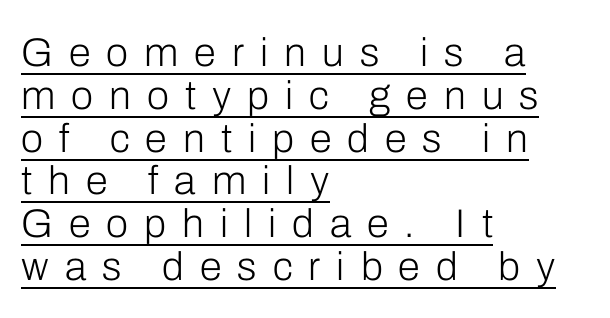
Characters remain perfectly vertical along every line. A baseline rule has been typeset under these characters. The lines are packed closely together with very little leading. Between one letter and the next there's a generous, obvious gap. These lines are rendered in a variable-pitch font. Summary of weight: not heavy and not bold.
